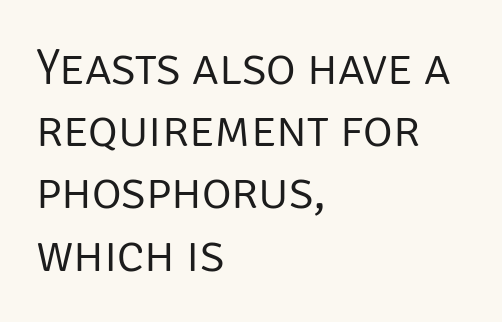
{"serif": "no", "italic": "no", "bold": "no", "weight": "light", "width": "normal", "stroke_contrast": "low", "x_height": "large", "monospaced": "no", "underline": "no", "align": "left", "line_spacing_ratio": 1.22, "letter_spacing": "normal", "letter_spacing_em": 0.0, "glyph_px": 51}
